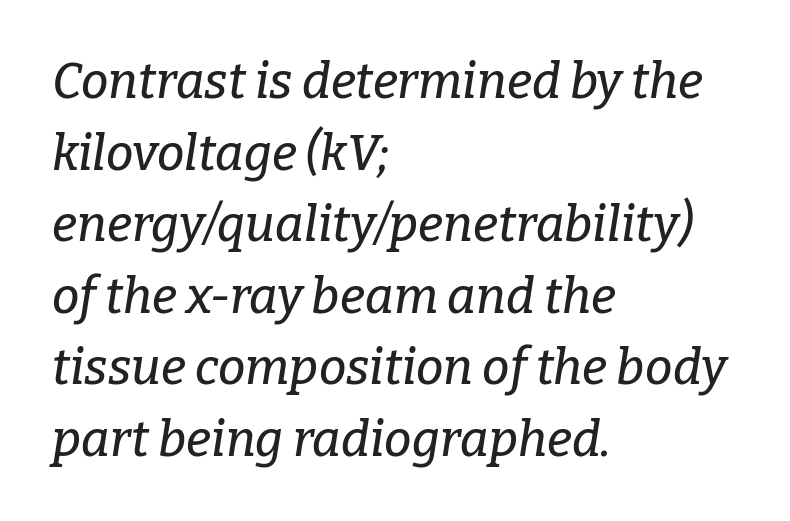
Q: Is the text italic (slanted)? A: Yes, it leans right by about 9 degrees.
Q: Is the typeface a serif or a sans-serif typeface? A: Serif.
Q: Is the text underlined? A: No.
Q: How is the paragraph aligned? A: Left-aligned.
Q: Is the spacing between letters normal or unusually wide? A: Normal.
Q: Is the spacing between lines tight, normal or loose? A: Normal.
Q: Width (condensed, normal, or wide)? A: Normal.
Q: Stroke contrast? A: Low.
Q: x-height? A: Medium.
Q: Monospaced? A: No.
